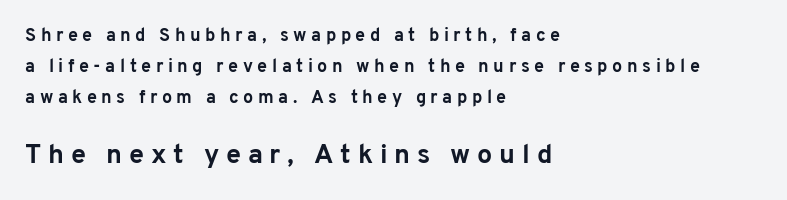
The image shows 27 px bold type, upright; set left-aligned, line spacing 1.72x, unusually wide letter spacing (+0.25 em), not underlined; the second (bottom) block is 1.5x larger.
